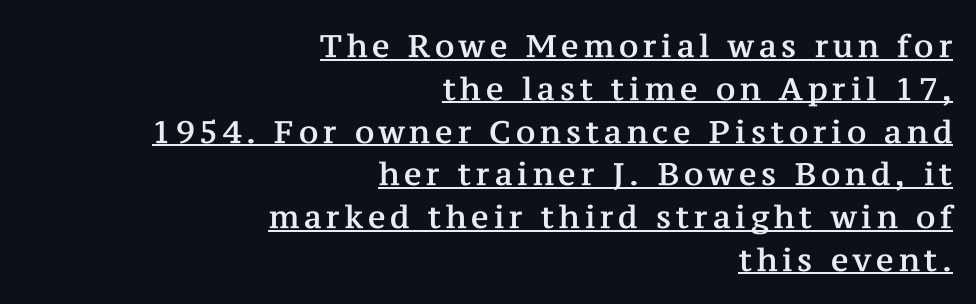
The image shows 31 px serif type, upright; set right-aligned, normal line spacing (1.38x), underlined; medium stroke contrast and a medium x-height.
